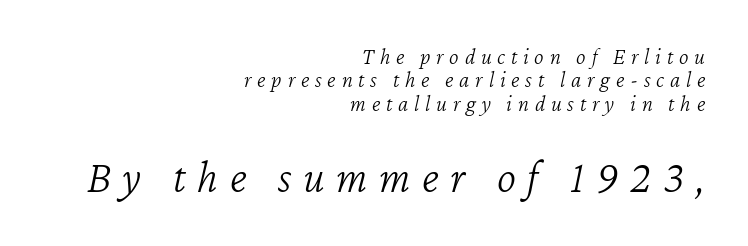
The image shows 46 px light type, italic (leaning right); set right-aligned, tight line spacing (1.02x), unusually wide letter spacing (+0.25 em), not underlined; the second (bottom) block is 2.0x larger; low stroke contrast and a medium x-height.
